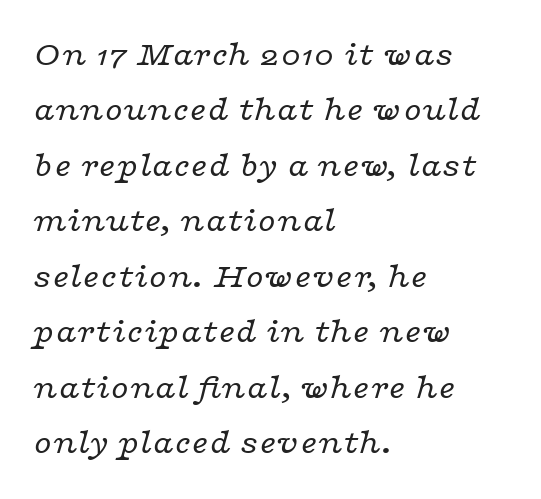
The image shows 36 px regular-weight, wide serif type, italic (leaning right); set left-aligned, normal line spacing (1.54x), normal letter spacing, not underlined; low stroke contrast and a medium x-height.
